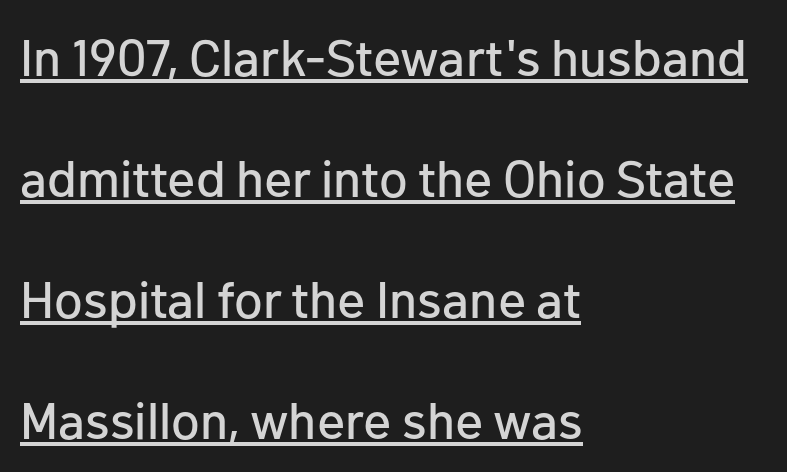
The image shows 52 px sans-serif type, upright; set left-aligned, loose line spacing (2.33x), normal letter spacing, underlined; low stroke contrast and a medium x-height.
